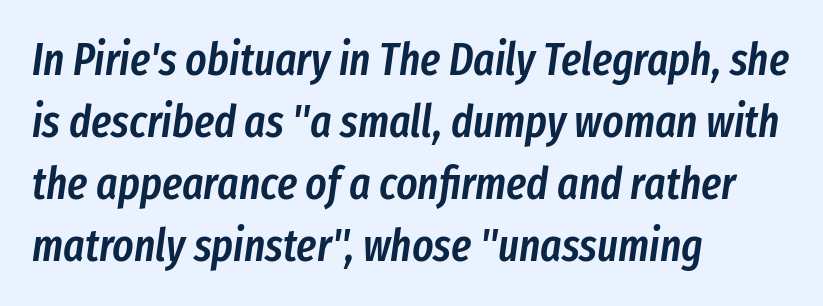
The image shows 45 px semibold, condensed type, italic (leaning right); set left-aligned, normal line spacing (1.38x), normal letter spacing, not underlined; low stroke contrast and a medium x-height.
